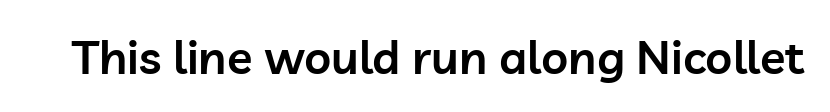
{"serif": "no", "italic": "no", "bold": "semi", "weight": "semibold", "width": "normal", "stroke_contrast": "low", "x_height": "medium", "monospaced": "no", "underline": "no", "letter_spacing": "normal", "letter_spacing_em": 0.0, "glyph_px": 47}
